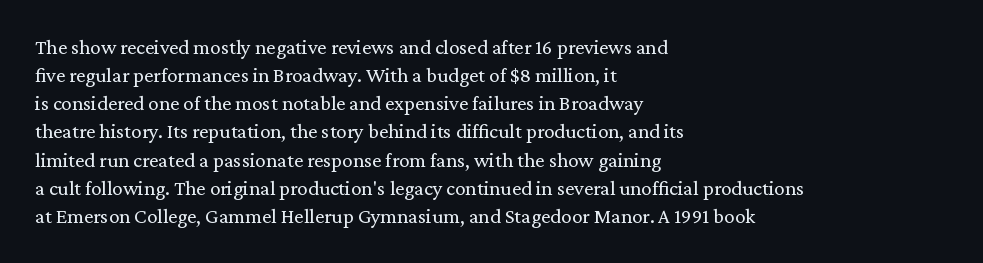
{"italic": "no", "bold": "no", "underline": "no", "align": "left", "line_spacing": "normal", "line_spacing_ratio": 1.34, "letter_spacing": "normal", "letter_spacing_em": 0.0, "glyph_px": 21}
